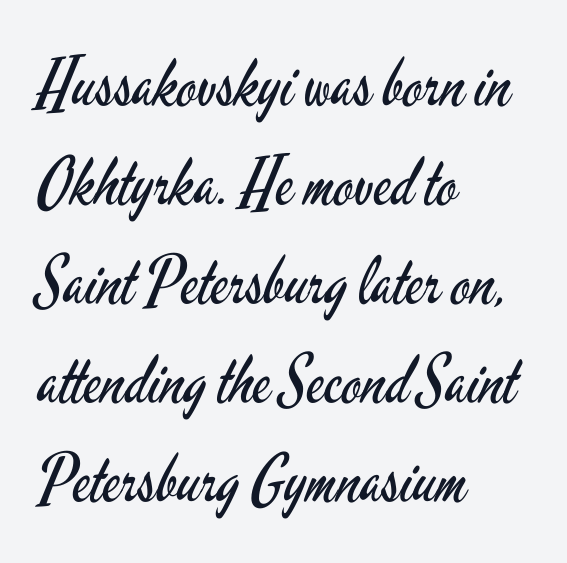
The face used here is proportionally spaced, like ordinary book or web type. Nothing unusual about the tracking: characters are spaced as the font intends. A quiet, ordinary-to-light weight characterises the typeface. The typesetter chose a ragged-right arrangement here.
